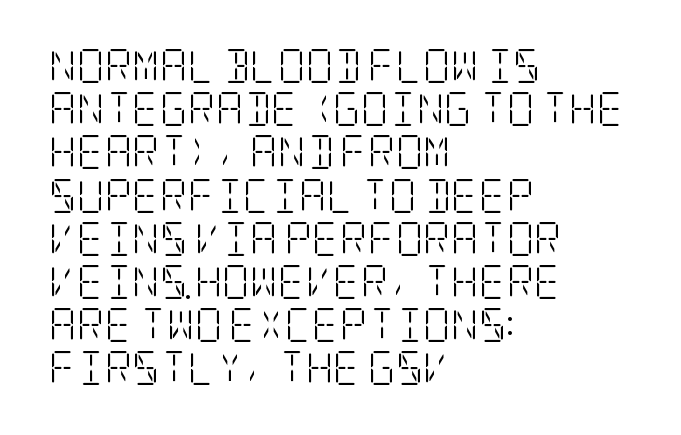
The image shows 34 px light, condensed serif type, upright; set left-aligned, normal line spacing (1.27x), normal letter spacing, not underlined; low stroke contrast and a large x-height.
